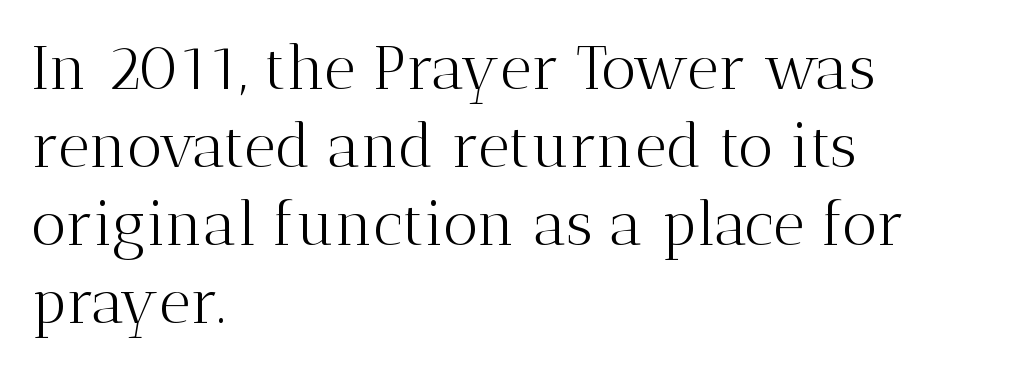
{"serif": "yes", "italic": "no", "bold": "no", "weight": "light", "width": "normal", "stroke_contrast": "medium", "x_height": "medium", "monospaced": "no", "underline": "no", "align": "left", "line_spacing": "normal", "line_spacing_ratio": 1.28, "letter_spacing": "normal", "letter_spacing_em": 0.0, "glyph_px": 61}
